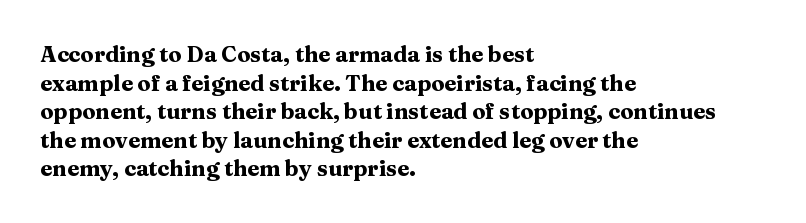
Teacher's note: observe the even left margin — that is flush-left alignment. You can tell it's not italic because the verticals are truly vertical. Words float on clear page, feet unadorned. The letterforms sit shoulder to shoulder at normal distance.
